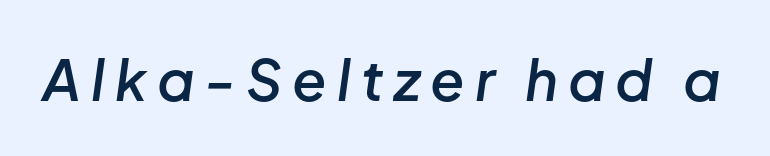
The space beneath each line is pristine and unruled. As a designer I'd log this as weight 600, semibold. The rendering uses natural spacing where letterforms have individual widths. Notice how the stems are inclined rather than vertical — that's the hallmark of italics.
